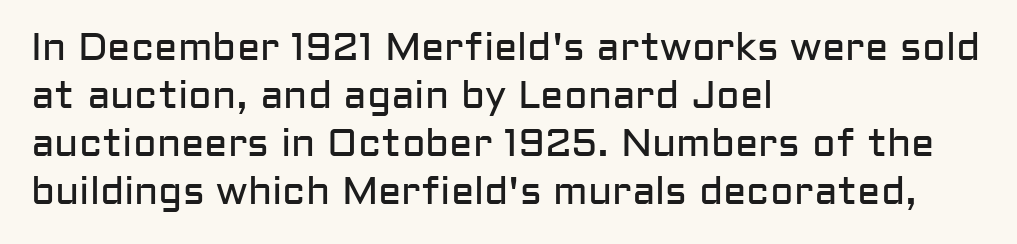
The rendering uses natural spacing where letterforms have individual widths. Compared with a typical body face, this is equally light or lighter still. The gap between lines stays unmarked. Each word holds together tightly as a unit, with standard inter-letter gaps. These lines stack with their left ends in a neat column.
